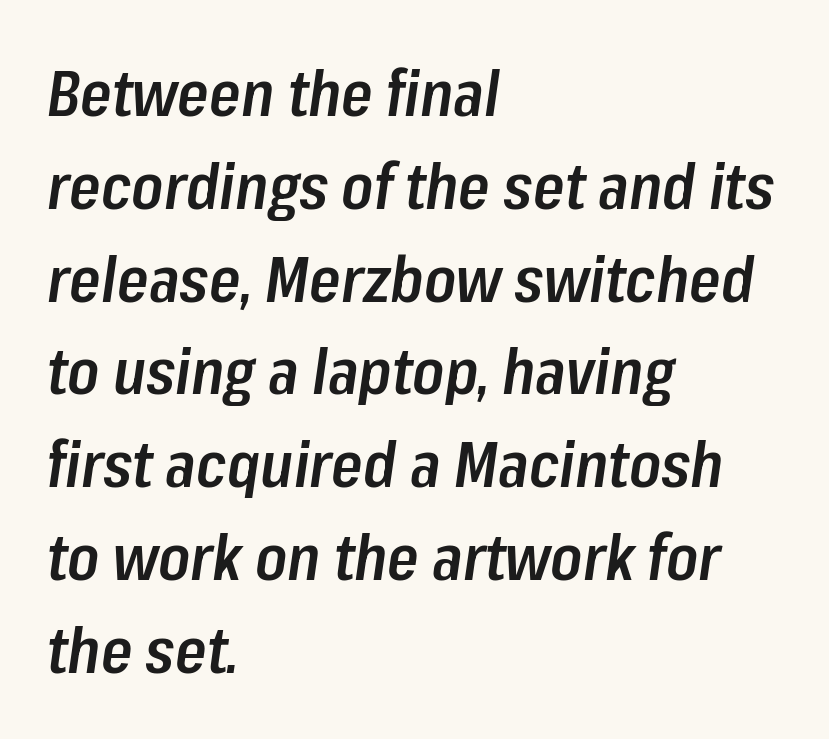
Note the varied advance widths — an 'i' is clearly narrower than an 'm'. Notice how the passage keeps a crisp vertical edge on the left only. These lines keep a tight, regular rhythm from letter to letter. The lettering tilts uniformly, giving the passage an italic look. Does the weight exceed regular? Yes, but only to semibold. This rendering features lettering with no underline.
